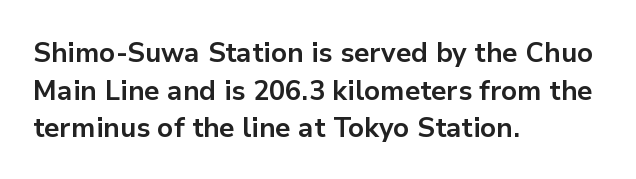
The image shows 27 px bold type, upright; set left-aligned, normal line spacing (1.39x), normal letter spacing, not underlined.
